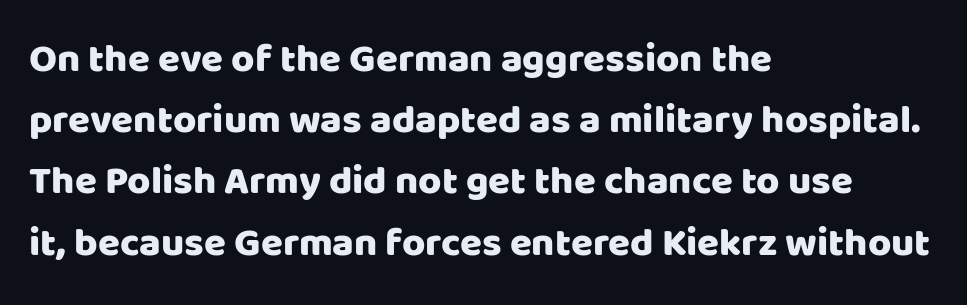
The image shows 40 px sans-serif type, upright; set left-aligned, normal line spacing (1.53x), normal letter spacing, not underlined; low stroke contrast and a large x-height.
